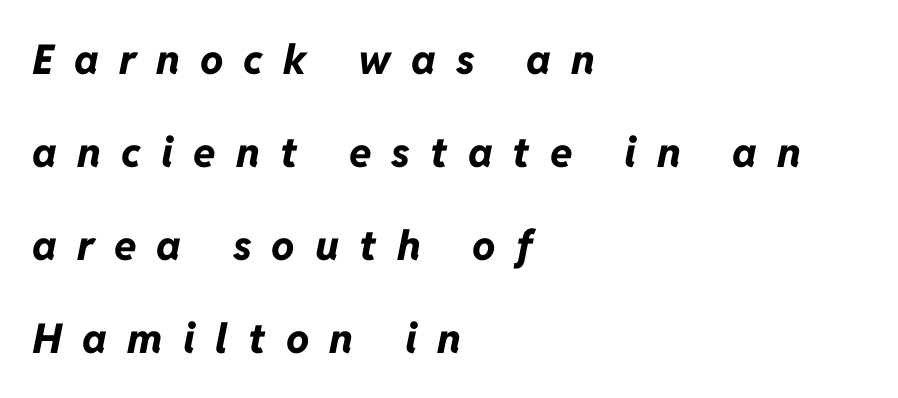
The passage shown is emphatically bold. Tall strokes in this sample are angled rather than plumb. A typesetter would call this heavily tracked-out type. You could not count columns in this text — the font is proportionally spaced. A typesetter would call this leading open, well beyond the default.
